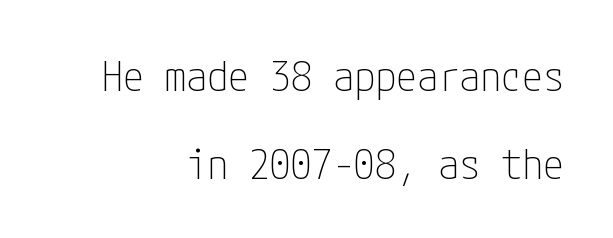
The image shows 42 px thin, condensed sans-serif type, upright; set right-aligned, loose line spacing (2.09x), normal letter spacing, not underlined; low stroke contrast and a medium x-height.
